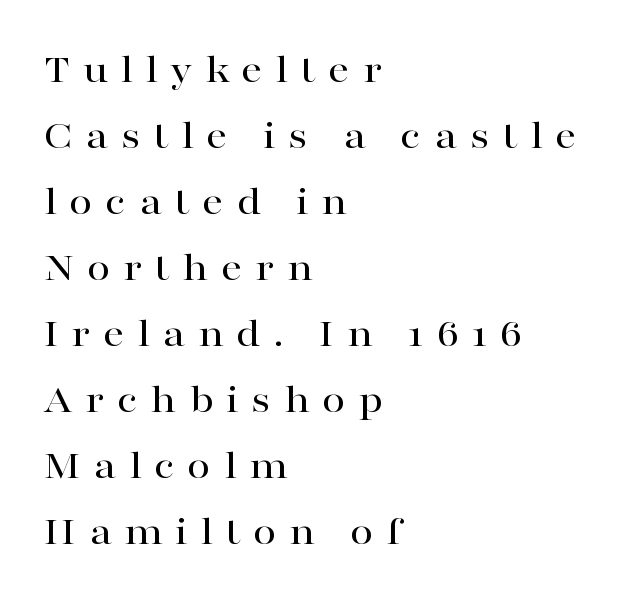
Observe the serifs anchoring each vertical stroke in this sample. Varying glyph widths throughout — classic text-font behaviour. Posture: vertical. This rendering uses left alignment, leaving the right contour irregular. The line texture is sparse and dotted thanks to wide tracking. Notice how descenders clear the ascenders below comfortably — that's standard leading.
